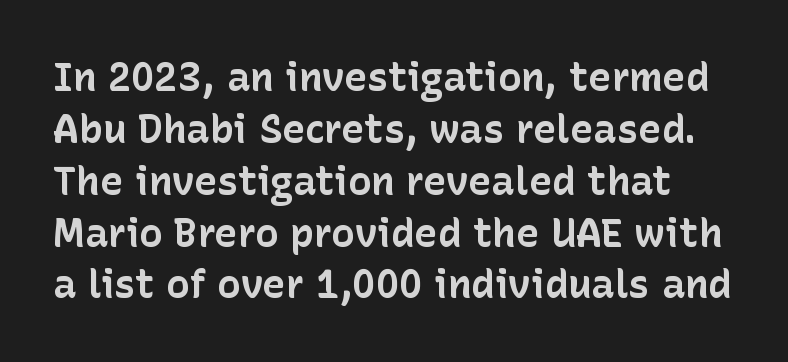
Q: Is the text bold? A: Yes.
Q: Is the text italic (slanted)? A: No, it is upright.
Q: Is the typeface a serif or a sans-serif typeface? A: Sans-serif.
Q: Is the text underlined? A: No.
Q: Is the spacing between letters normal or unusually wide? A: Normal.
Q: Is the spacing between lines tight, normal or loose? A: Normal.
Q: Width (condensed, normal, or wide)? A: Normal.
Q: Stroke contrast? A: Low.
Q: x-height? A: Medium.
Q: Monospaced? A: No.
